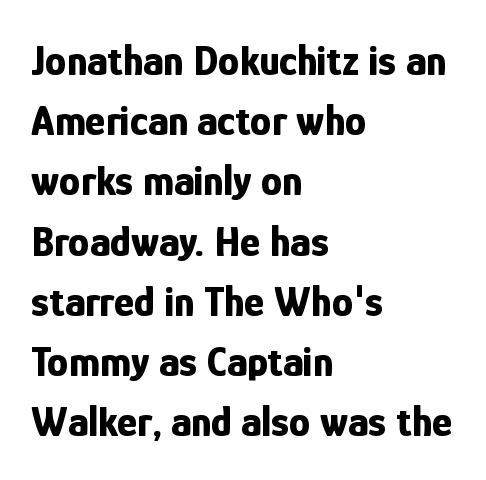
The image shows 43 px bold, condensed sans-serif type, upright; set left-aligned, normal line spacing (1.4x), normal letter spacing, not underlined; low stroke contrast and a medium x-height.
